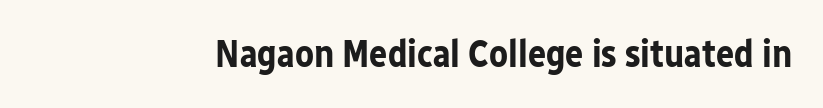
{"serif": "no", "italic": "no", "bold": "yes", "weight": "bold", "width": "normal", "stroke_contrast": "low", "x_height": "medium", "monospaced": "no", "underline": "no", "letter_spacing": "normal", "letter_spacing_em": 0.0, "glyph_px": 38}
